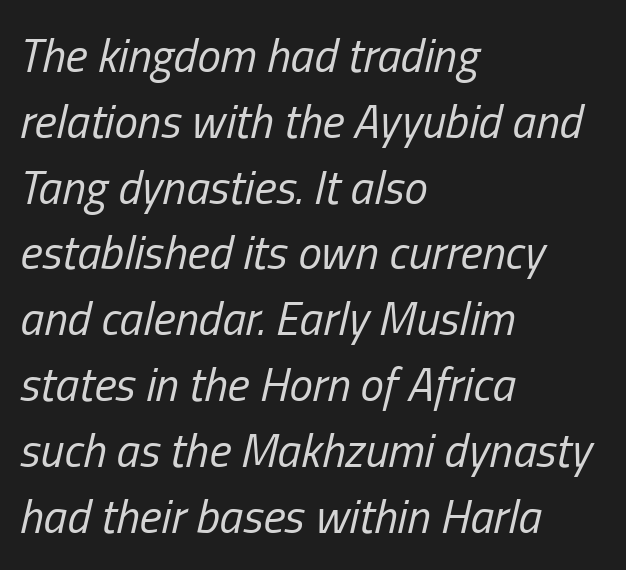
{"italic": "yes", "lean": "right", "slant_degrees": 13, "bold": "no", "weight": "regular", "width": "condensed", "stroke_contrast": "low", "x_height": "medium", "monospaced": "no", "underline": "no", "align": "left", "line_spacing": "normal", "line_spacing_ratio": 1.4, "letter_spacing": "normal", "letter_spacing_em": 0.0, "glyph_px": 47}
